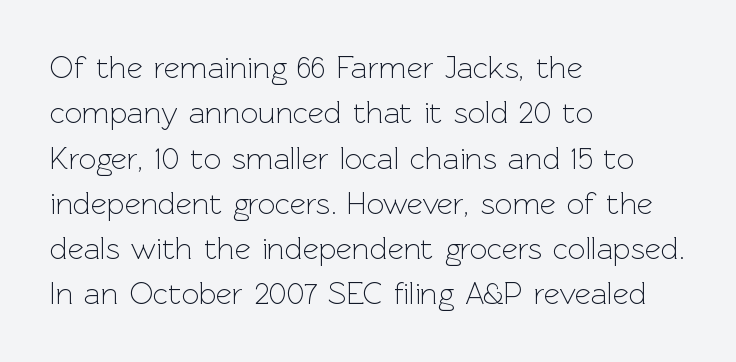
Q: Is the text bold? A: No.
Q: Is the text italic (slanted)? A: No, it is upright.
Q: Is the typeface a serif or a sans-serif typeface? A: Sans-serif.
Q: Is the text underlined? A: No.
Q: How is the paragraph aligned? A: Left-aligned.
Q: Is the spacing between letters normal or unusually wide? A: Normal.
Q: Is the spacing between lines tight, normal or loose? A: Normal.
Q: Width (condensed, normal, or wide)? A: Normal.
Q: x-height? A: Medium.
Q: Monospaced? A: No.
